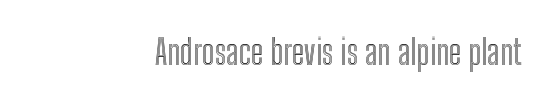
The image shows 34 px condensed type, upright; set right-aligned, normal letter spacing, not underlined; a medium x-height.
